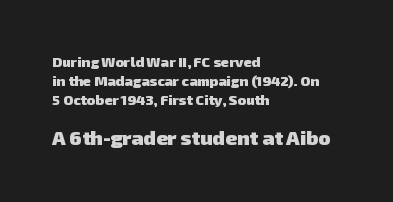
Q: Is the text bold? A: Yes.
Q: Is the text underlined? A: No.
Q: How is the paragraph aligned? A: Left-aligned.
Q: Is the spacing between letters normal or unusually wide? A: Normal.
Q: Is the spacing between lines tight, normal or loose? A: Normal.
Q: Which block of text is set in a larger size, the first (top) or the second (bottom)? A: The second (bottom) one.
